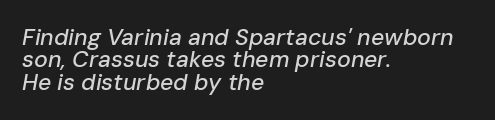
The image shows 23 px text type, italic (leaning right); set left-aligned, tight line spacing (0.97x), normal letter spacing, not underlined.
